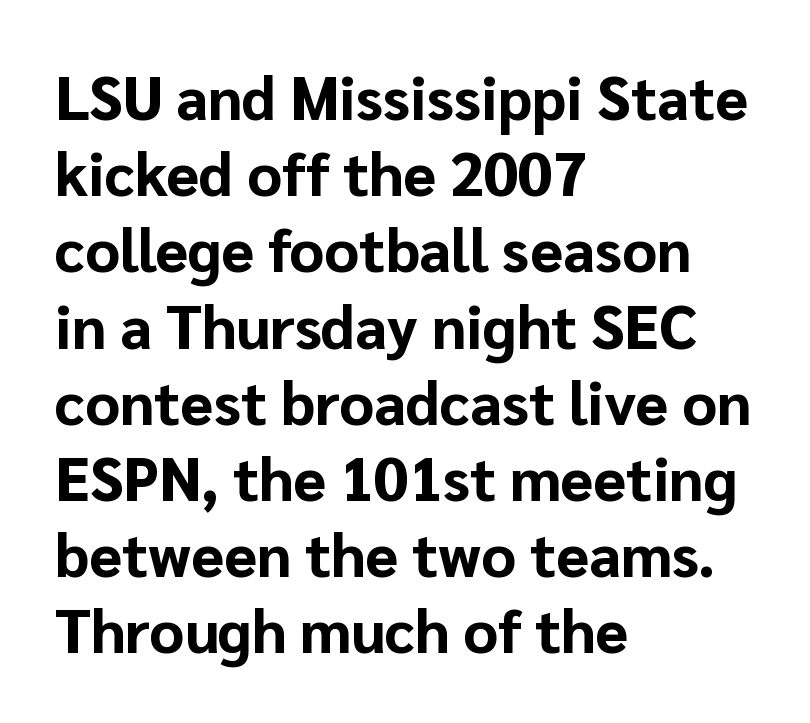
{"serif": "no", "italic": "no", "bold": "yes", "weight": "bold", "width": "normal", "stroke_contrast": "low", "x_height": "medium", "monospaced": "no", "underline": "no", "align": "left", "line_spacing": "normal", "line_spacing_ratio": 1.27, "letter_spacing": "normal", "letter_spacing_em": 0.0, "glyph_px": 60}
